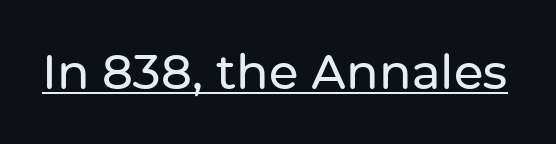
Q: Is the text italic (slanted)? A: No, it is upright.
Q: Is the typeface a serif or a sans-serif typeface? A: Sans-serif.
Q: Is the text underlined? A: Yes.
Q: Is the spacing between letters normal or unusually wide? A: Normal.
Q: Width (condensed, normal, or wide)? A: Normal.
Q: Stroke contrast? A: Low.
Q: x-height? A: Medium.
Q: Monospaced? A: No.
